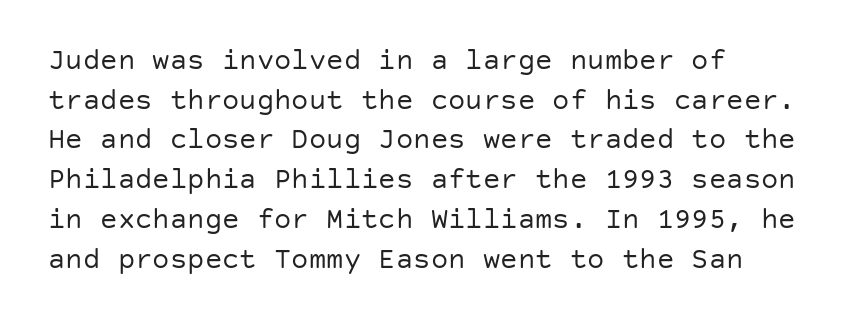
{"serif": "no", "italic": "no", "bold": "no", "weight": "regular", "width": "normal", "stroke_contrast": "low", "x_height": "large", "underline": "no", "align": "left", "line_spacing": "normal", "line_spacing_ratio": 1.37, "letter_spacing": "normal", "letter_spacing_em": 0.0, "glyph_px": 29}
